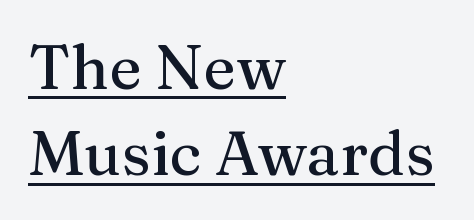
{"serif": "yes", "italic": "no", "width": "normal", "stroke_contrast": "medium", "x_height": "medium", "monospaced": "no", "underline": "yes", "align": "left", "line_spacing": "normal", "line_spacing_ratio": 1.39, "letter_spacing": "normal", "letter_spacing_em": 0.0, "glyph_px": 62}
